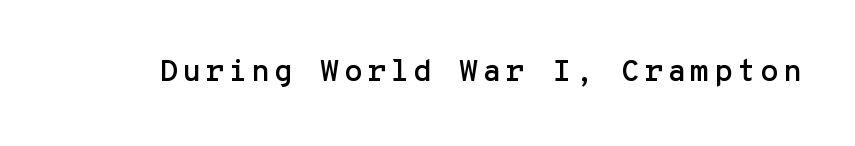
{"serif": "no", "italic": "no", "width": "normal", "stroke_contrast": "low", "x_height": "medium", "monospaced": "yes", "underline": "no", "glyph_px": 31}
